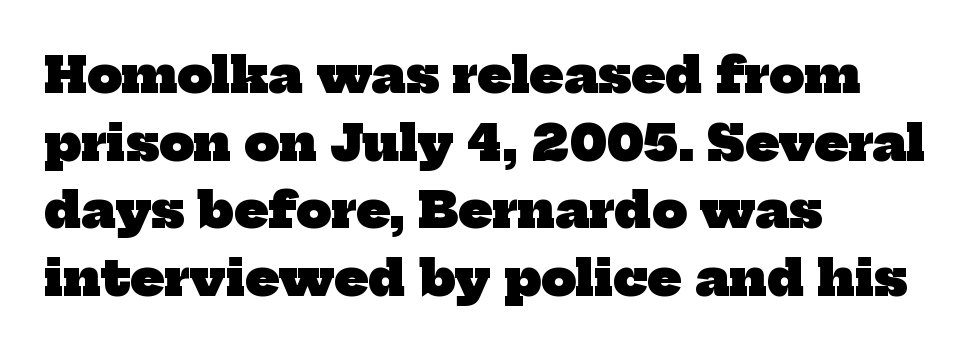
The image shows 49 px heavy serif type; set left-aligned, normal line spacing (1.38x), normal letter spacing, not underlined; low stroke contrast and a medium x-height.
